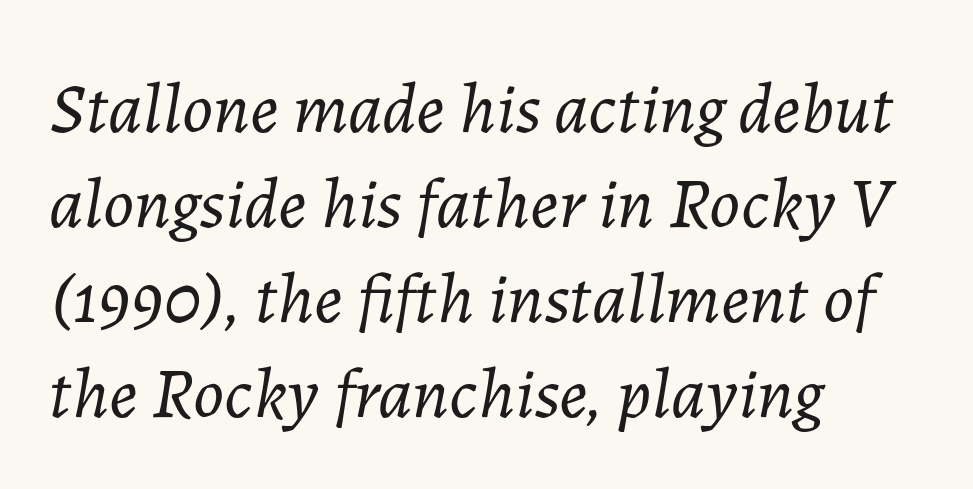
{"italic": "yes", "lean": "right", "slant_degrees": 7, "bold": "no", "weight": "light", "width": "normal", "stroke_contrast": "low", "x_height": "medium", "monospaced": "no", "underline": "no", "align": "left", "line_spacing": "normal", "line_spacing_ratio": 1.32, "letter_spacing": "normal", "letter_spacing_em": 0.0, "glyph_px": 72}
